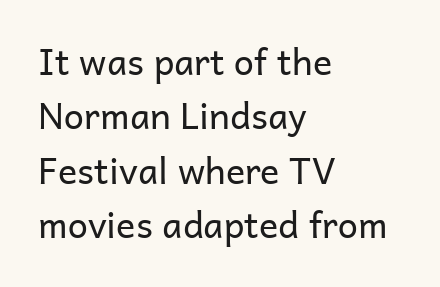
Decoration check: the copy has no underline. Quick note: interline space is typical. Spacing verdict: proportional, widths tailored to each character. Is there any slant? The stems are plumb. Stems and bowls with no extra thickness — not bold.
